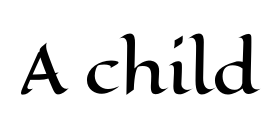
The image shows 63 px wide type, upright; set normal letter spacing, not underlined; high stroke contrast and a medium x-height.
